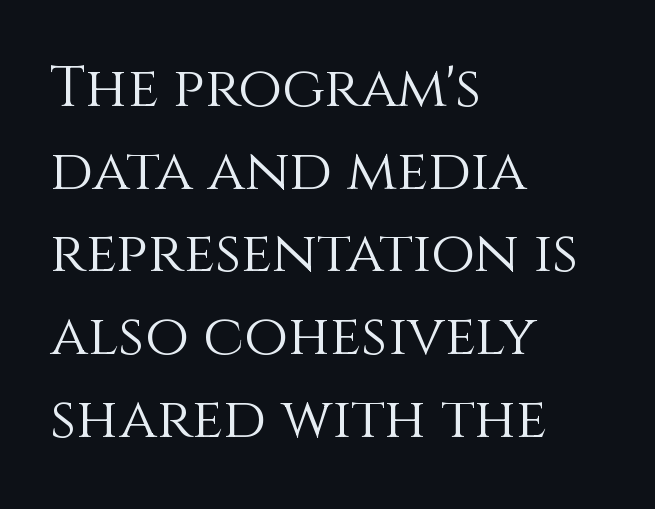
The image shows 57 px light type, upright; set left-aligned, normal line spacing (1.45x), normal letter spacing, not underlined; medium stroke contrast and a large x-height.
